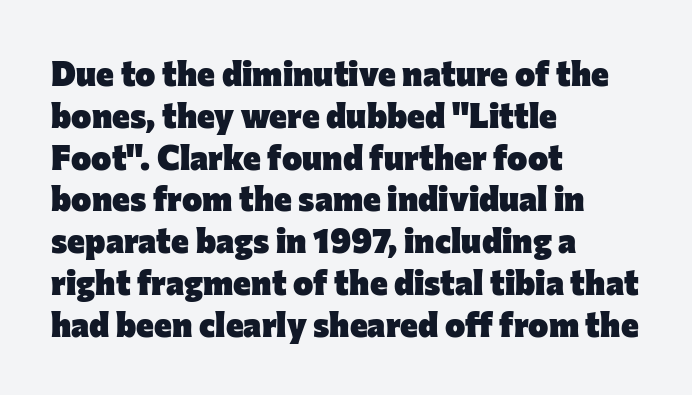
Q: Is the text bold? A: Yes.
Q: Is the text italic (slanted)? A: No, it is upright.
Q: Is the typeface a serif or a sans-serif typeface? A: Sans-serif.
Q: Is the text underlined? A: No.
Q: How is the paragraph aligned? A: Left-aligned.
Q: Is the spacing between letters normal or unusually wide? A: Normal.
Q: Width (condensed, normal, or wide)? A: Normal.
Q: Stroke contrast? A: Low.
Q: x-height? A: Medium.
Q: Monospaced? A: No.
